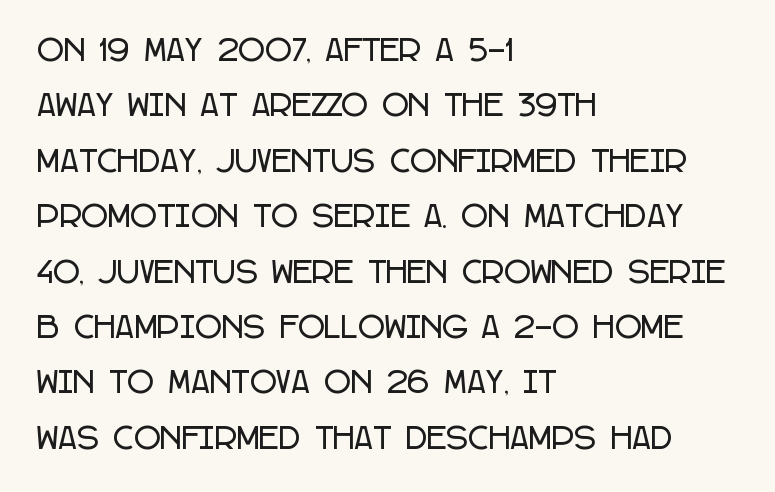
Note: no serifs on the glyphs. When letters stand straight like this, we call the style roman or upright. The face used here is proportionally spaced, like ordinary book or web type. A student would call this left alignment; a typographer would say flush left, rag right.
